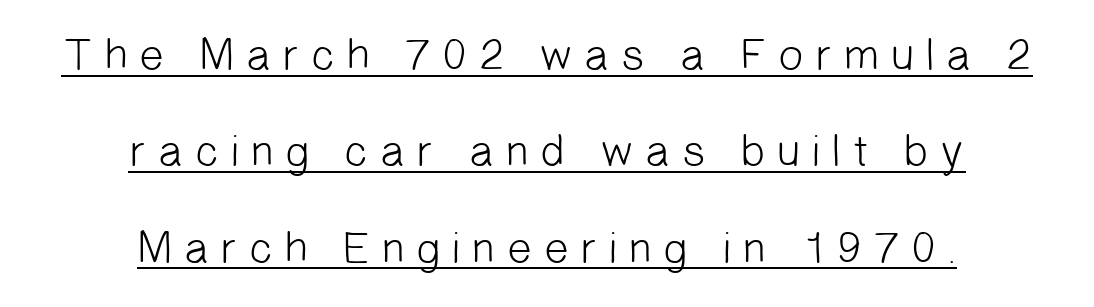
{"serif": "no", "bold": "no", "weight": "light", "width": "normal", "stroke_contrast": "low", "x_height": "medium", "monospaced": "no", "underline": "yes", "align": "center", "line_spacing": "loose", "line_spacing_ratio": 2.14, "letter_spacing": "wide", "letter_spacing_em": 0.22, "glyph_px": 45}
